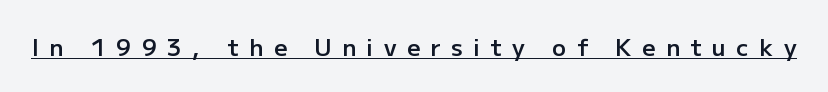
Quick note: not italic, upright. The sample has been set in demibold, a notch under bold. Between one letter and the next there's a generous, obvious gap. The specimen includes a rule beneath the text block's lines.
